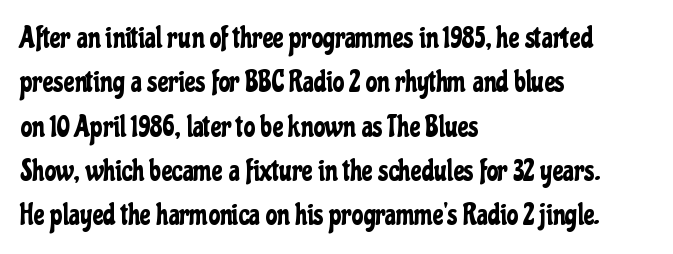
A typesetter would call this proportional, since set widths differ per character. A sans-serif font was chosen for this passage. The gap between lines stays unmarked. Vertical strokes here are truly vertical. Normally led — the rows are evenly, conventionally spaced. The tracking reads as untouched default to a designer's eye.
